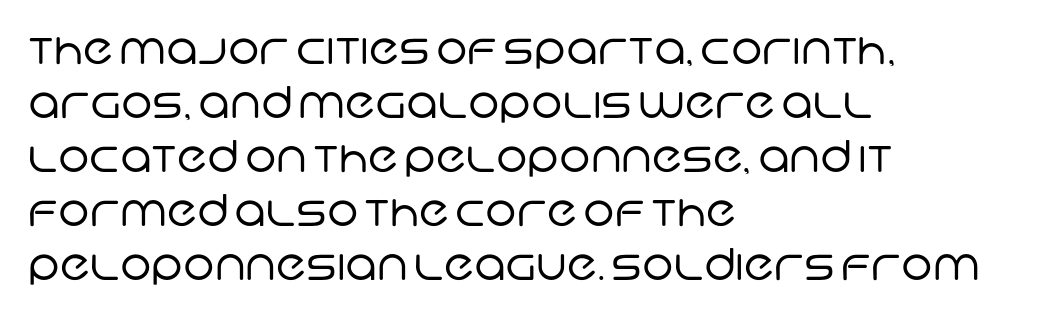
The characters are drawn with everyday or finer stroke widths. Serif or sans? Sans — the stroke terminals are bare. Words float on clear page, feet unadorned. Each line starts at the same left margin while the right side varies.
